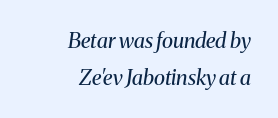
The image shows 21 px text type, italic (leaning right); set right-aligned, line spacing 1.74x, normal letter spacing, not underlined.
